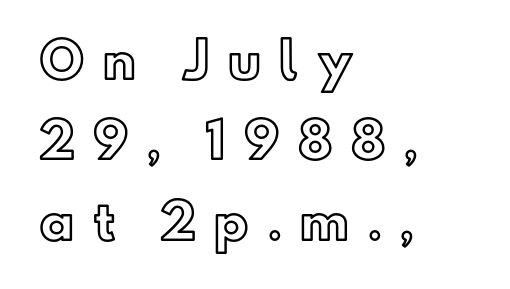
The image shows 49 px text type, upright; set left-aligned, normal line spacing (1.64x), unusually wide letter spacing (+0.38 em), not underlined; a small x-height.
